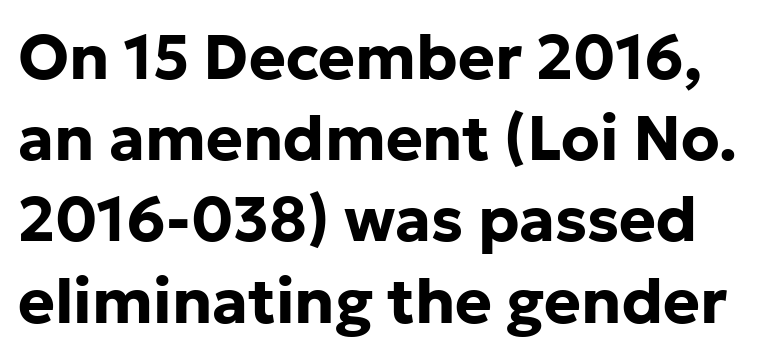
The typesetting leans heavy: a genuine bold. The space directly below the letters is spotless. Ordinary non-slanted type is in use. The lines sit at an ordinary, default distance from one another.
